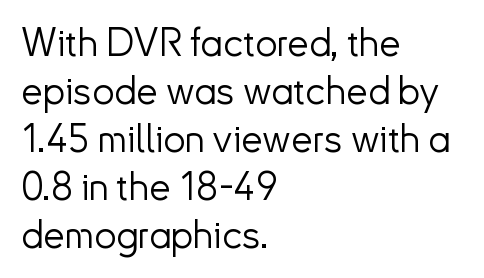
{"serif": "no", "italic": "no", "bold": "no", "weight": "light", "width": "normal", "stroke_contrast": "low", "x_height": "small", "monospaced": "no", "underline": "no", "align": "left", "line_spacing_ratio": 1.23, "letter_spacing": "normal", "letter_spacing_em": 0.0, "glyph_px": 39}
